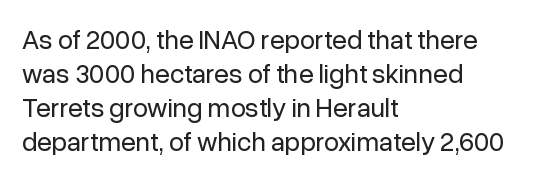
The image shows 27 px text type, upright; set left-aligned, normal line spacing (1.26x), normal letter spacing, not underlined.
